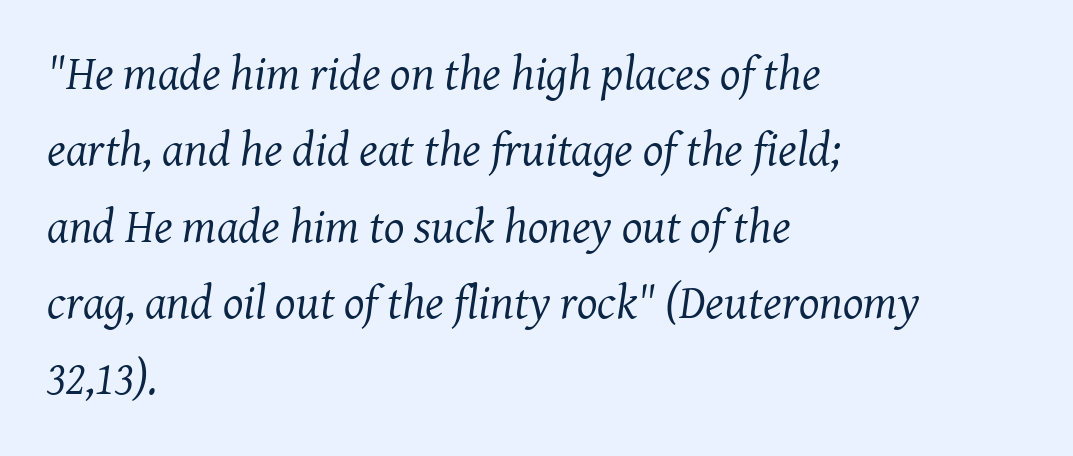
Q: Is the text bold? A: No.
Q: Is the text italic (slanted)? A: Yes, it leans right by about 8 degrees.
Q: Is the typeface a serif or a sans-serif typeface? A: Serif.
Q: Is the text underlined? A: No.
Q: How is the paragraph aligned? A: Left-aligned.
Q: Is the spacing between letters normal or unusually wide? A: Normal.
Q: Is the spacing between lines tight, normal or loose? A: Normal.
Q: Width (condensed, normal, or wide)? A: Normal.
Q: Stroke contrast? A: Medium.
Q: x-height? A: Medium.
Q: Monospaced? A: No.
